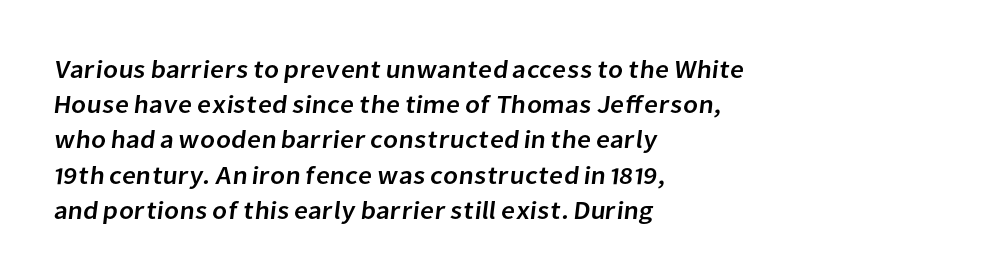
{"underline": "no", "align": "left", "line_spacing": "normal", "line_spacing_ratio": 1.41, "letter_spacing": "normal", "letter_spacing_em": 0.0, "glyph_px": 25}
